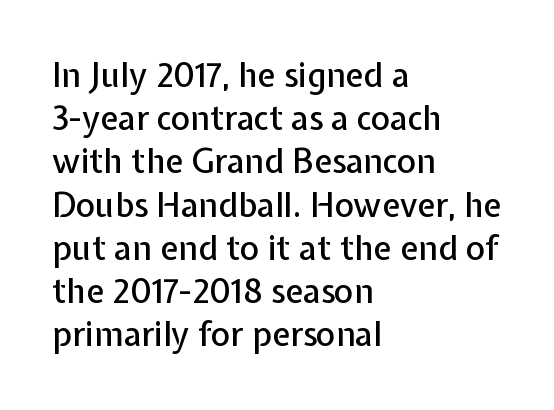
Q: Is the text italic (slanted)? A: No, it is upright.
Q: Is the typeface a serif or a sans-serif typeface? A: Sans-serif.
Q: Is the text underlined? A: No.
Q: How is the paragraph aligned? A: Left-aligned.
Q: Is the spacing between letters normal or unusually wide? A: Normal.
Q: Is the spacing between lines tight, normal or loose? A: Normal.
Q: Width (condensed, normal, or wide)? A: Normal.
Q: Stroke contrast? A: Low.
Q: x-height? A: Medium.
Q: Monospaced? A: No.
